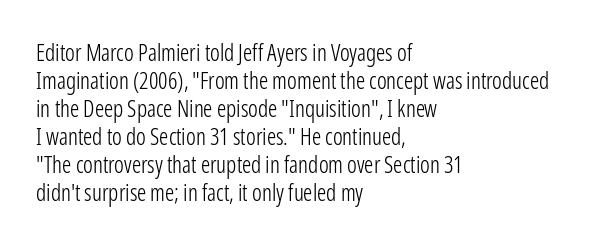
Every stem runs plumb, perpendicular to the baseline. Layout note: lines flush left. Decoration check: the copy has no underline. Short note: letters normally spaced.
